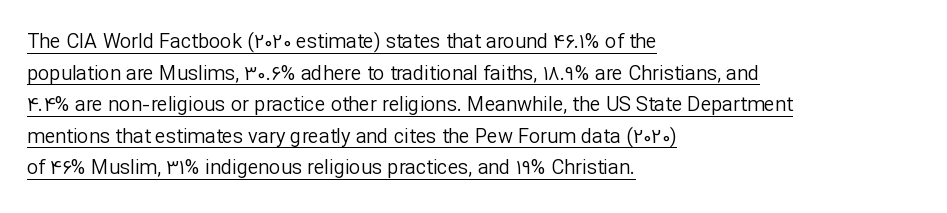
Q: Is the text bold? A: No.
Q: Is the text italic (slanted)? A: No, it is upright.
Q: Is the text underlined? A: Yes.
Q: How is the paragraph aligned? A: Left-aligned.
Q: Is the spacing between letters normal or unusually wide? A: Normal.
Q: Is the spacing between lines tight, normal or loose? A: Normal.
